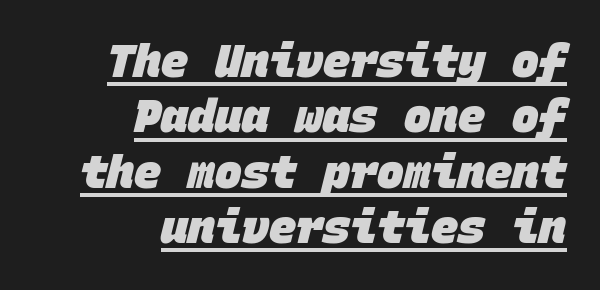
The image shows 45 px heavy sans-serif type, monospaced; set right-aligned, line spacing 1.23x, normal letter spacing, underlined; low stroke contrast and a large x-height.
